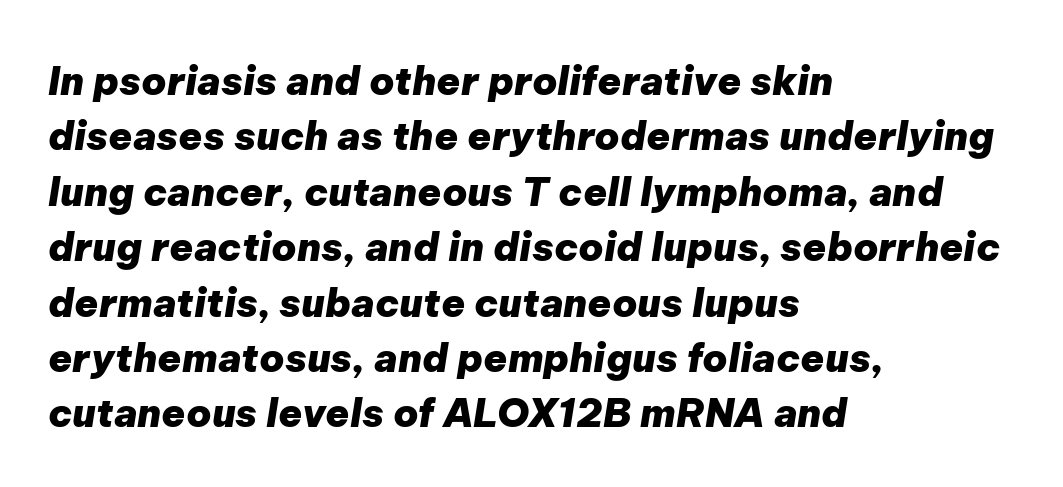
How heavy is the stroke? Heavy — this is a bold. Spacing between characters is what you'd get straight out of the box. These lines stack with their left ends in a neat column. The rendering uses natural spacing where letterforms have individual widths.
